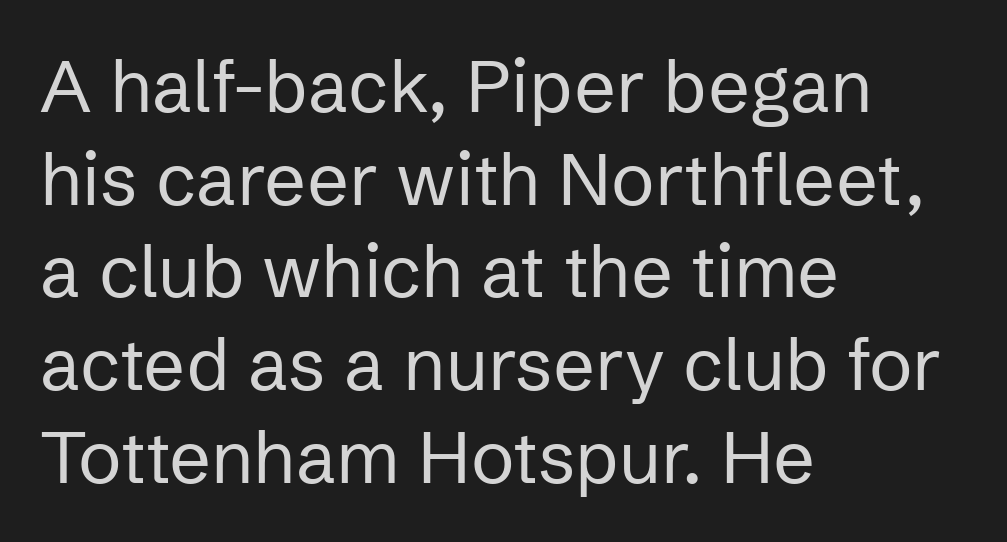
These lines sit exactly where default settings would place them. Do the letters lean? They stand straight. How are the letters spaced? Ordinarily, with no added tracking. This sample is left-justified, so line endings fall wherever the words run out. Classification — sans serif.
